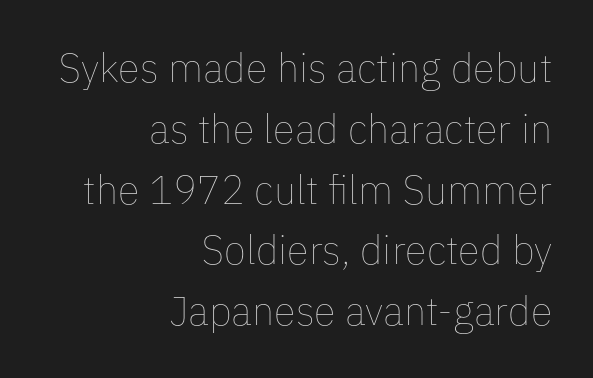
The image shows 40 px thin type, upright; set right-aligned, normal line spacing (1.52x), normal letter spacing, not underlined; low stroke contrast and a medium x-height.
